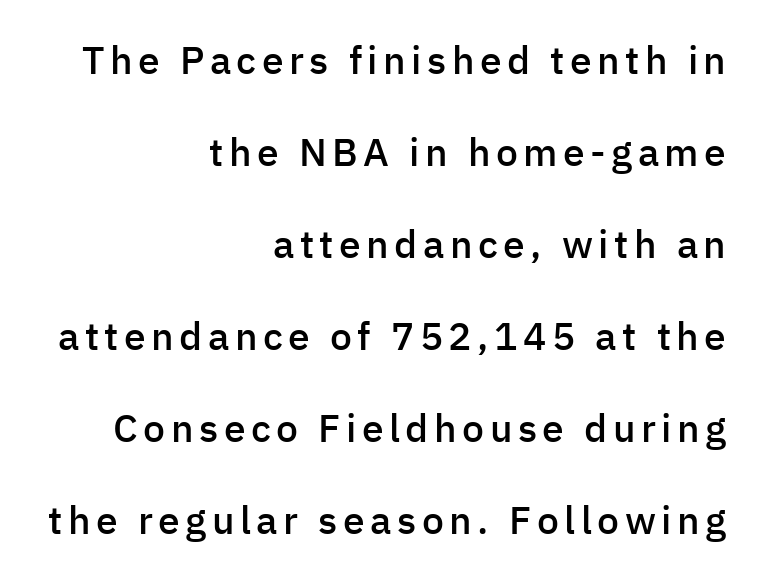
{"serif": "no", "italic": "no", "bold": "semi", "weight": "semibold", "width": "normal", "stroke_contrast": "low", "x_height": "medium", "monospaced": "no", "underline": "no", "align": "right", "line_spacing": "loose", "line_spacing_ratio": 2.36, "glyph_px": 39}
